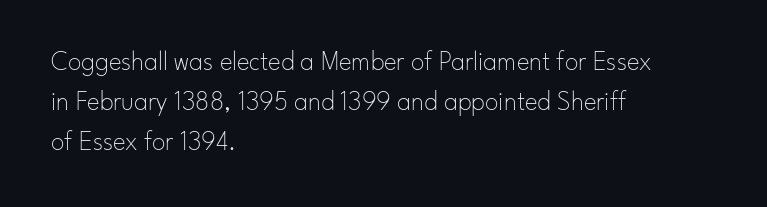
The image shows 27 px text type, upright; set left-aligned, normal line spacing (1.48x), normal letter spacing, not underlined.
